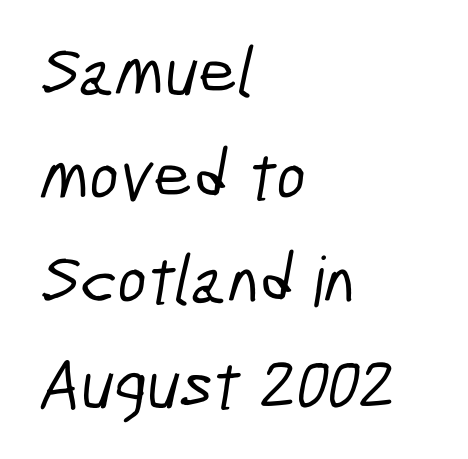
Q: Is the typeface a serif or a sans-serif typeface? A: Sans-serif.
Q: Is the text underlined? A: No.
Q: How is the paragraph aligned? A: Left-aligned.
Q: Is the spacing between letters normal or unusually wide? A: Normal.
Q: Is the spacing between lines tight, normal or loose? A: Normal.
Q: Width (condensed, normal, or wide)? A: Condensed.
Q: Stroke contrast? A: Low.
Q: x-height? A: Medium.
Q: Monospaced? A: No.
